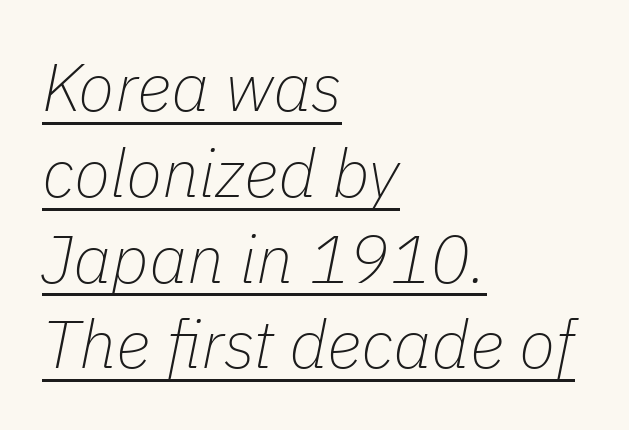
The image shows 67 px thin type, italic (leaning right); set left-aligned, normal line spacing (1.28x), normal letter spacing, underlined; low stroke contrast and a medium x-height.
